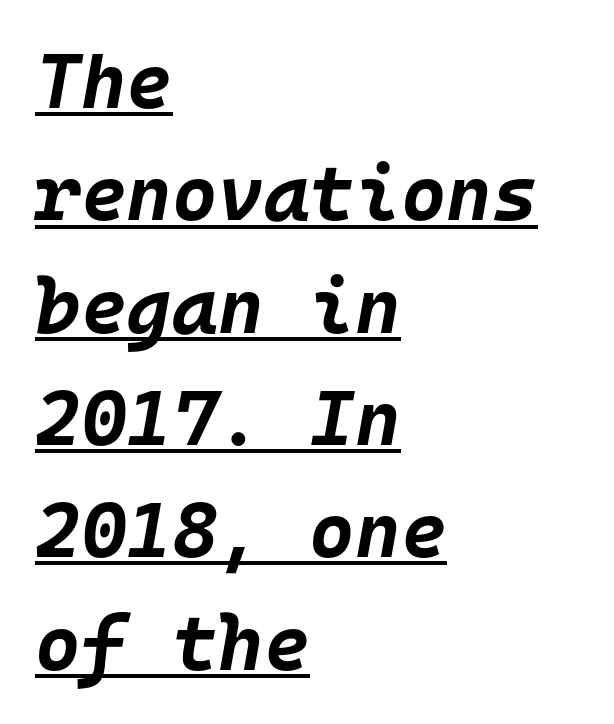
Q: Is the text bold? A: Yes.
Q: Is the text italic (slanted)? A: Yes, it leans right by about 10 degrees.
Q: Is the text underlined? A: Yes.
Q: How is the paragraph aligned? A: Left-aligned.
Q: Is the spacing between letters normal or unusually wide? A: Normal.
Q: Is the spacing between lines tight, normal or loose? A: Normal.
Q: Width (condensed, normal, or wide)? A: Normal.
Q: Stroke contrast? A: Low.
Q: x-height? A: Large.
Q: Monospaced? A: Yes.
